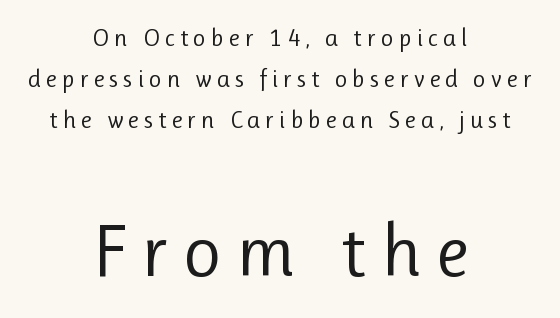
The image shows 75 px regular-weight sans-serif type, upright; set centered, normal line spacing (1.65x), not underlined; the second (bottom) block is 3.0x larger; low stroke contrast and a medium x-height.
